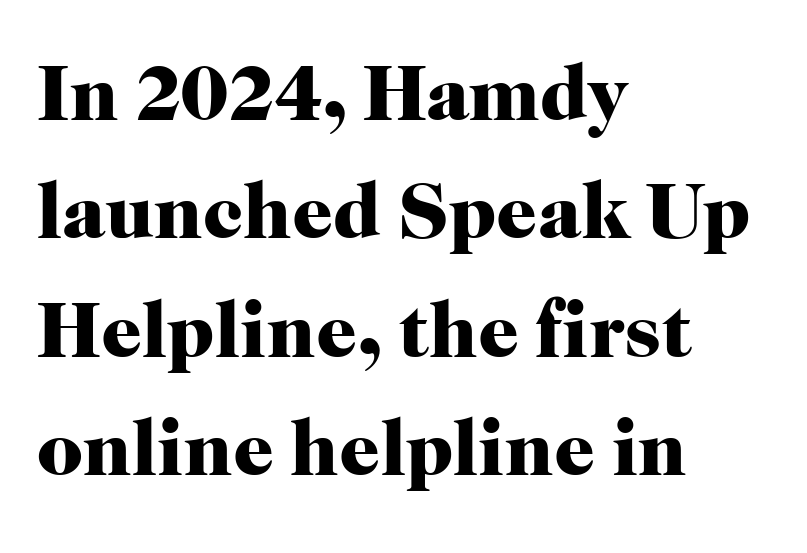
{"serif": "yes", "italic": "no", "bold": "yes", "weight": "heavy", "width": "normal", "stroke_contrast": "high", "x_height": "medium", "monospaced": "no", "underline": "no", "align": "left", "line_spacing": "normal", "line_spacing_ratio": 1.48, "letter_spacing": "normal", "letter_spacing_em": 0.0, "glyph_px": 80}
